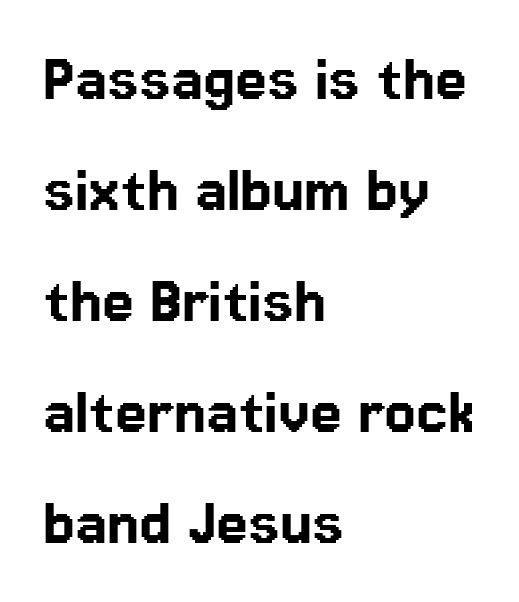
Q: Is the text italic (slanted)? A: No, it is upright.
Q: Is the typeface a serif or a sans-serif typeface? A: Sans-serif.
Q: Is the text underlined? A: No.
Q: How is the paragraph aligned? A: Left-aligned.
Q: Is the spacing between letters normal or unusually wide? A: Normal.
Q: Is the spacing between lines tight, normal or loose? A: Normal.
Q: Width (condensed, normal, or wide)? A: Normal.
Q: Stroke contrast? A: Low.
Q: x-height? A: Medium.
Q: Monospaced? A: No.
